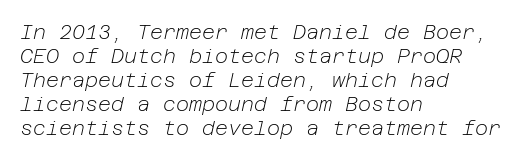
The ragged edge is on the right, which tells us the setting is flush left. The passage shown leans; its letterforms are oblique. Does extra space separate the letters? No, they use regular spacing. Heft: none added — not bold. Anything drawn beneath the words? Only blank space.
